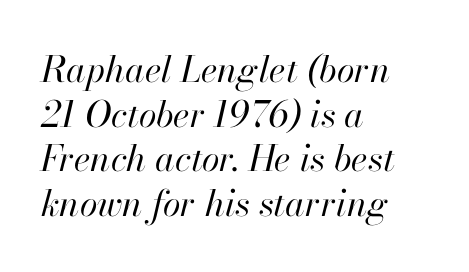
The image shows 36 px regular-weight type, italic (leaning right); set left-aligned, line spacing 1.24x, normal letter spacing, not underlined; high stroke contrast and a small x-height.
